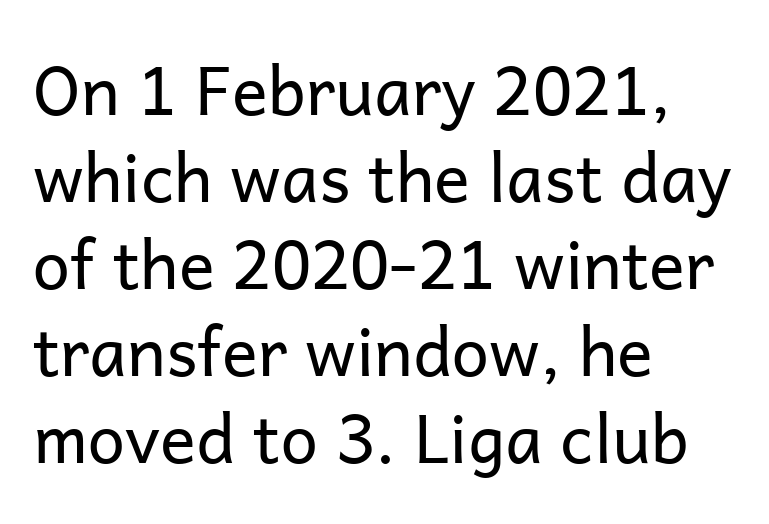
{"serif": "no", "italic": "no", "bold": "no", "weight": "regular", "width": "normal", "stroke_contrast": "low", "x_height": "medium", "monospaced": "no", "underline": "no", "align": "left", "line_spacing": "normal", "line_spacing_ratio": 1.3, "letter_spacing": "normal", "letter_spacing_em": 0.0, "glyph_px": 67}
